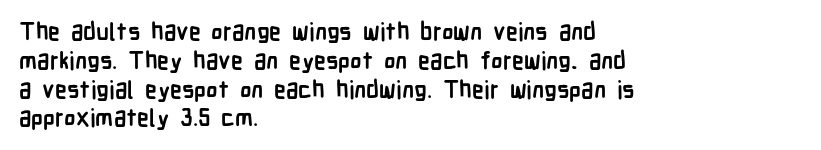
Q: Is the text bold? A: Yes.
Q: Is the text italic (slanted)? A: No, it is upright.
Q: Is the text underlined? A: No.
Q: How is the paragraph aligned? A: Left-aligned.
Q: Is the spacing between letters normal or unusually wide? A: Normal.
